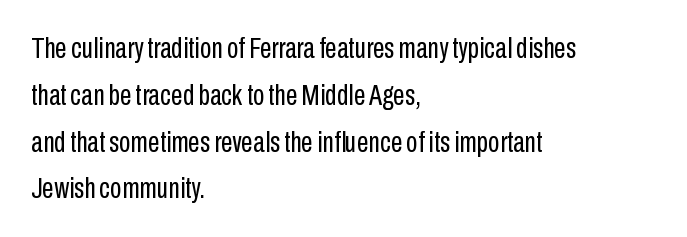
The image shows 30 px regular-weight, condensed sans-serif type, upright; set left-aligned, normal line spacing (1.56x), normal letter spacing, not underlined; low stroke contrast and a medium x-height.
